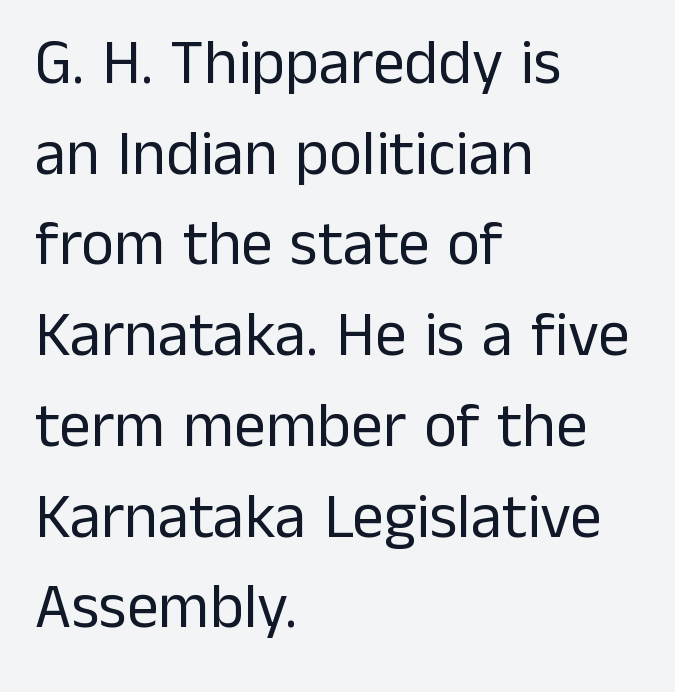
The image shows 63 px regular-weight sans-serif type, upright; set left-aligned, normal line spacing (1.44x), normal letter spacing, not underlined; low stroke contrast and a medium x-height.
